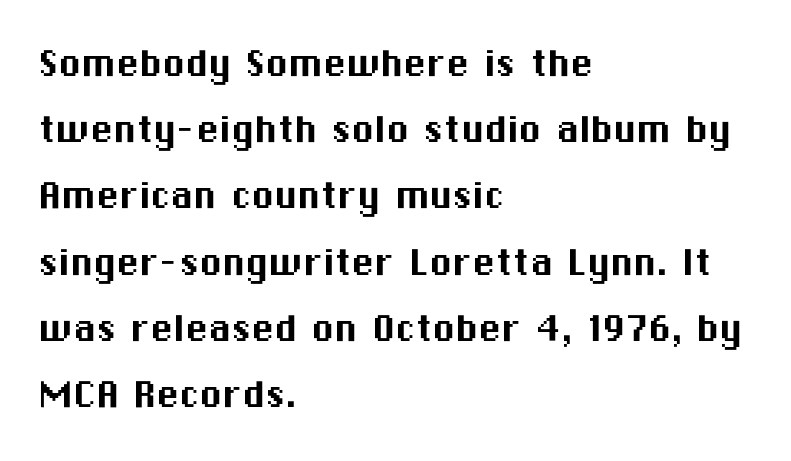
{"serif": "no", "italic": "no", "width": "normal", "stroke_contrast": "medium", "x_height": "medium", "monospaced": "no", "underline": "no", "align": "left", "line_spacing": "normal", "line_spacing_ratio": 1.44, "letter_spacing": "normal", "letter_spacing_em": 0.0, "glyph_px": 46}
